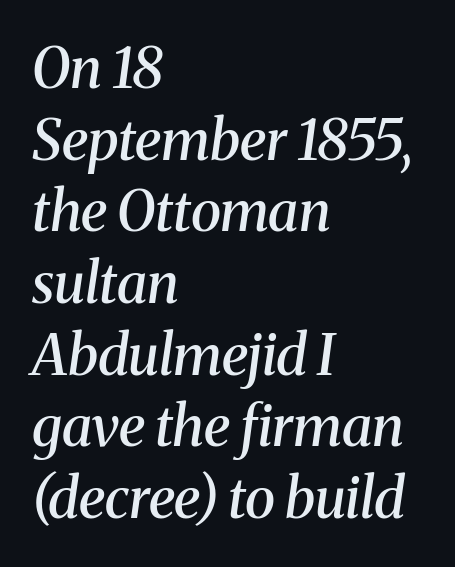
{"serif": "yes", "italic": "yes", "lean": "right", "slant_degrees": 8, "bold": "semi", "weight": "semibold", "width": "normal", "stroke_contrast": "medium", "x_height": "medium", "monospaced": "no", "underline": "no", "align": "left", "line_spacing": "normal", "line_spacing_ratio": 1.28, "letter_spacing": "normal", "letter_spacing_em": 0.0, "glyph_px": 56}
